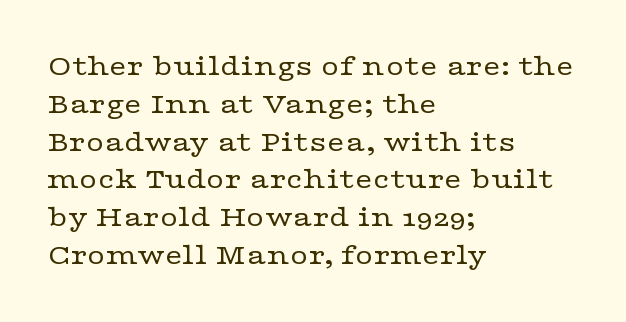
The image shows 31 px regular-weight, wide serif type, upright; set left-aligned, line spacing 1.22x, normal letter spacing, not underlined; low stroke contrast and a medium x-height.
